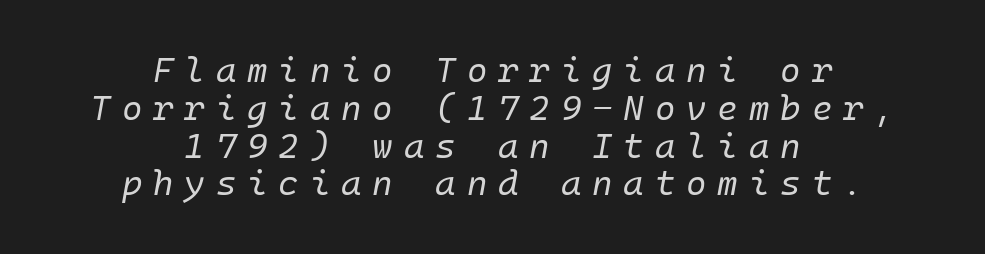
Tracking here is generous; glyphs stand well apart from one another. Reading down the block, each line starts at a different indent, mirrored at its end. The rendering applies a slant to the glyphs. The weight would be labelled regular, book, light, or lighter still. The block of text is dense from top to bottom, with scant space between rows. Check the space under the baseline: it is left empty.
